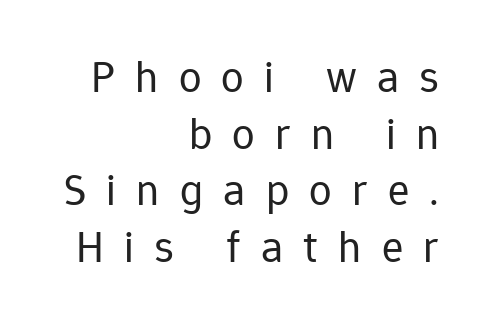
{"serif": "no", "italic": "no", "bold": "no", "weight": "regular", "width": "normal", "stroke_contrast": "low", "x_height": "medium", "monospaced": "no", "underline": "no", "align": "right", "line_spacing": "normal", "line_spacing_ratio": 1.26, "letter_spacing": "wide", "letter_spacing_em": 0.45, "glyph_px": 45}
